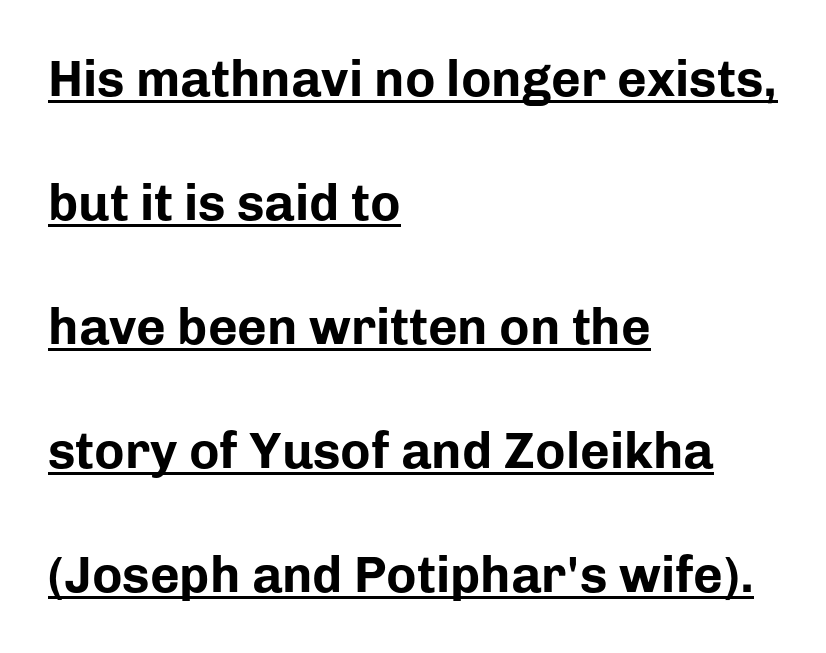
{"serif": "no", "italic": "no", "bold": "yes", "weight": "bold", "width": "normal", "stroke_contrast": "low", "x_height": "medium", "monospaced": "no", "underline": "yes", "align": "left", "line_spacing": "loose", "line_spacing_ratio": 2.43, "letter_spacing": "normal", "letter_spacing_em": 0.0, "glyph_px": 51}
